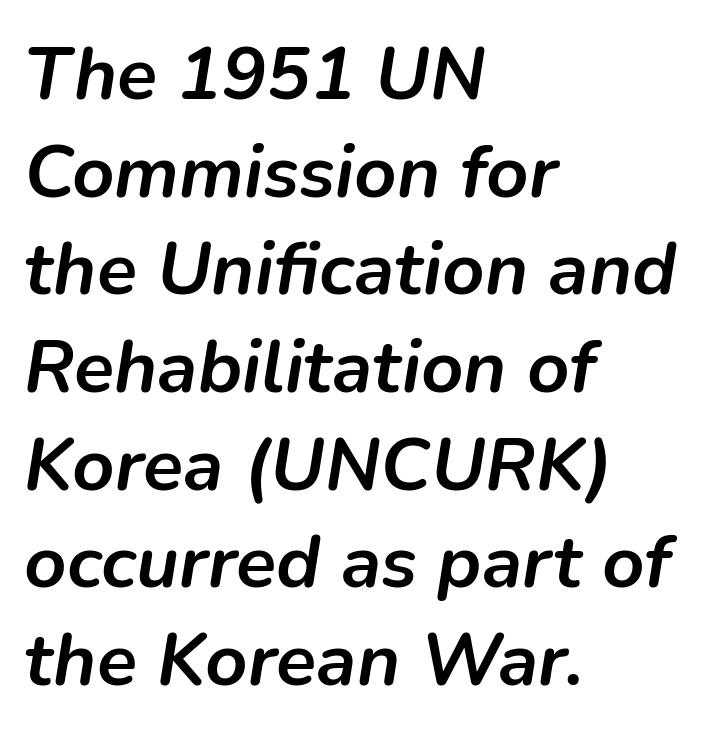
Q: Is the text bold? A: Yes.
Q: Is the text italic (slanted)? A: Yes, it leans right by about 9 degrees.
Q: Is the text underlined? A: No.
Q: How is the paragraph aligned? A: Left-aligned.
Q: Is the spacing between letters normal or unusually wide? A: Normal.
Q: Is the spacing between lines tight, normal or loose? A: Normal.
Q: Width (condensed, normal, or wide)? A: Normal.
Q: Stroke contrast? A: Low.
Q: x-height? A: Medium.
Q: Monospaced? A: No.
